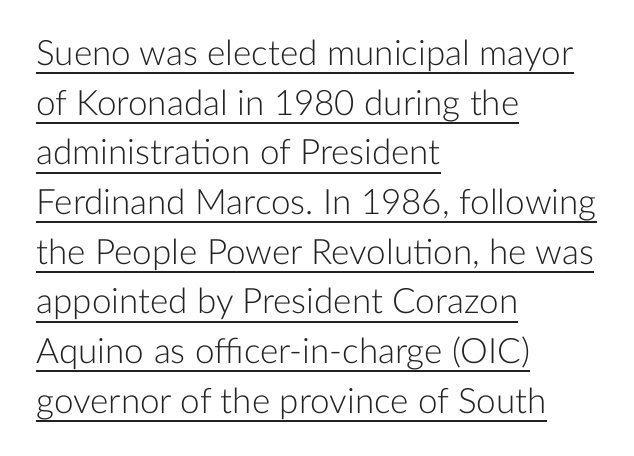
The image shows 35 px light sans-serif type, upright; set left-aligned, normal line spacing (1.42x), normal letter spacing, underlined; low stroke contrast and a medium x-height.
